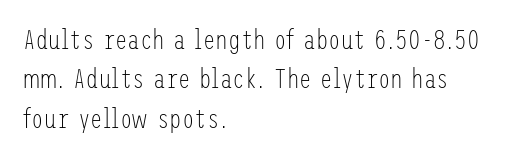
The image shows 28 px light, condensed sans-serif type, upright; set left-aligned, normal line spacing (1.41x), normal letter spacing, not underlined; low stroke contrast and a medium x-height.
